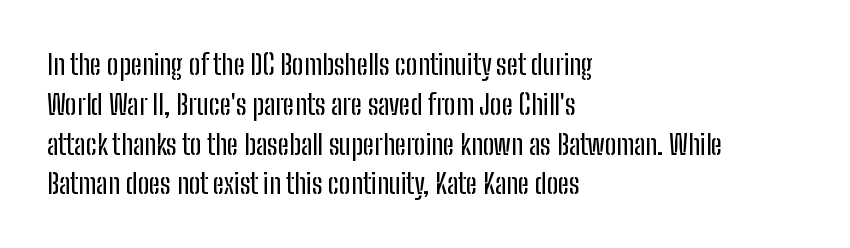
The characters display no serif detailing; their extremities are plain. Evenly set lines give the paragraph a standard silhouette. This sample uses plain, unmodified letter spacing. Check the space under the baseline: it is left empty.
